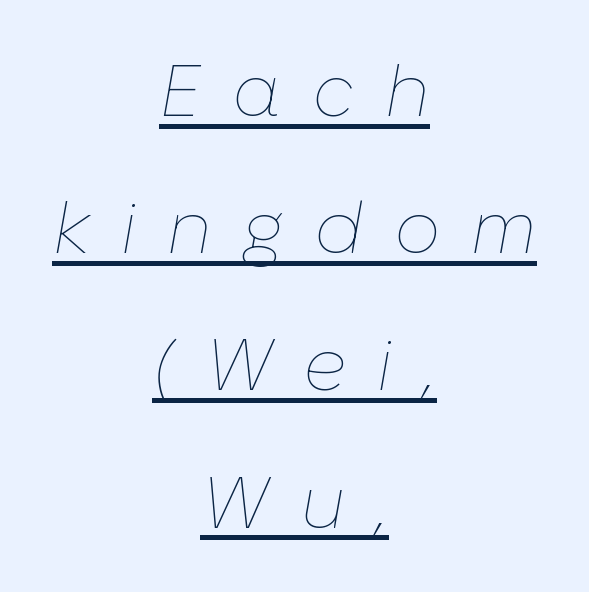
Q: Is the text bold? A: No.
Q: Is the text italic (slanted)? A: Yes, it leans right by about 10 degrees.
Q: Is the text underlined? A: Yes.
Q: How is the paragraph aligned? A: Centered.
Q: Is the spacing between letters normal or unusually wide? A: Unusually wide.
Q: Width (condensed, normal, or wide)? A: Normal.
Q: Stroke contrast? A: Low.
Q: x-height? A: Medium.
Q: Monospaced? A: No.
